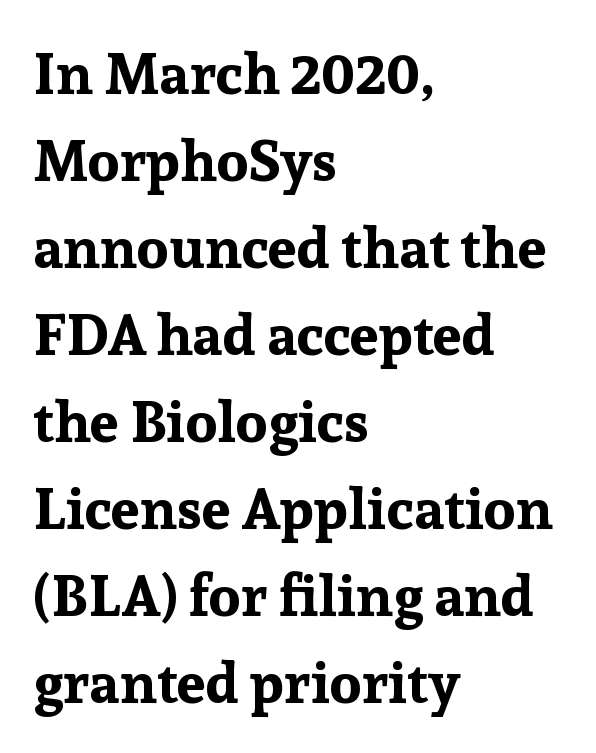
Q: Is the text bold? A: Yes.
Q: Is the text italic (slanted)? A: No, it is upright.
Q: Is the typeface a serif or a sans-serif typeface? A: Serif.
Q: Is the text underlined? A: No.
Q: How is the paragraph aligned? A: Left-aligned.
Q: Is the spacing between letters normal or unusually wide? A: Normal.
Q: Is the spacing between lines tight, normal or loose? A: Normal.
Q: Width (condensed, normal, or wide)? A: Normal.
Q: Stroke contrast? A: Low.
Q: x-height? A: Medium.
Q: Monospaced? A: No.
